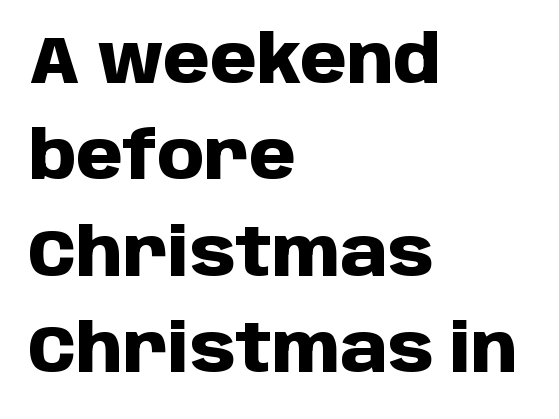
The image shows 67 px heavy sans-serif type, upright; set left-aligned, normal line spacing (1.44x), normal letter spacing, not underlined; low stroke contrast and a large x-height.
